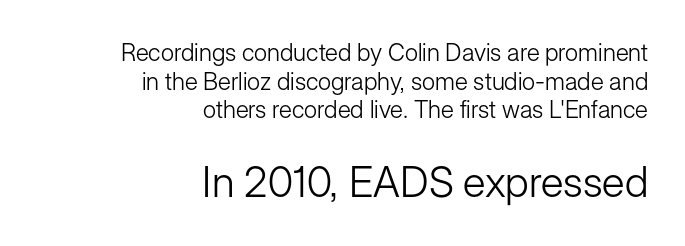
The image shows 42 px light sans-serif type, upright; set right-aligned, line spacing 1.19x, normal letter spacing, not underlined; the second (bottom) block is 1.75x larger; low stroke contrast and a medium x-height.
